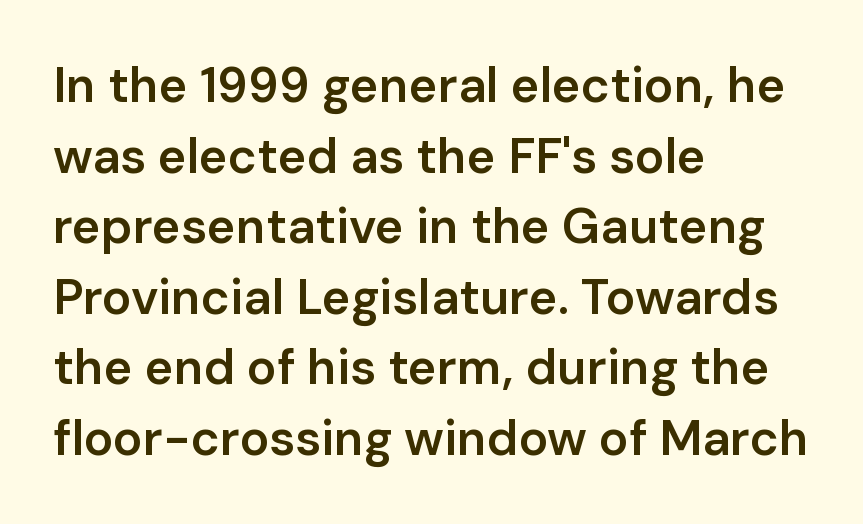
The image shows 49 px semibold sans-serif type, upright; set left-aligned, normal line spacing (1.44x), normal letter spacing, not underlined; low stroke contrast and a medium x-height.
